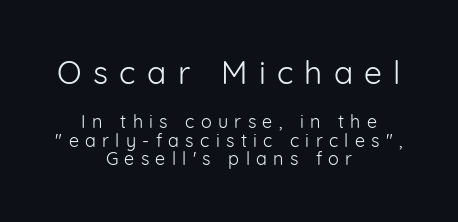
Q: Is the text bold? A: No.
Q: Is the text italic (slanted)? A: No, it is upright.
Q: Is the typeface a serif or a sans-serif typeface? A: Sans-serif.
Q: Is the text underlined? A: No.
Q: How is the paragraph aligned? A: Centered.
Q: Is the spacing between letters normal or unusually wide? A: Unusually wide.
Q: Is the spacing between lines tight, normal or loose? A: Tight.
Q: Which block of text is set in a larger size, the first (top) or the second (bottom)? A: The first (top) one.
Q: Width (condensed, normal, or wide)? A: Normal.
Q: Stroke contrast? A: Low.
Q: x-height? A: Medium.
Q: Monospaced? A: No.
